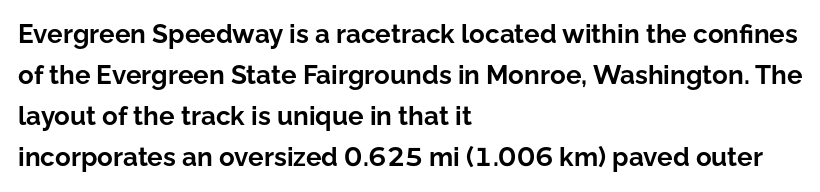
Standard letterfit; no display-style spreading of the glyphs. Compared with typical paragraphs, the rows here are spaced about the same. A bare baseline throughout the passage. Every stem runs plumb, perpendicular to the baseline. The typesetter chose a ragged-right arrangement here. The font is running at its bold setting.
